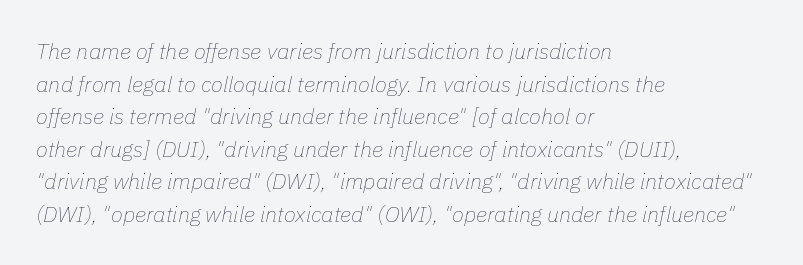
Honestly, the row spacing looks completely unremarkable. Caption: face not bold, strokes unweighted. Check under the words: just untouched page. The text carries the slant typical of an italic or oblique font.
